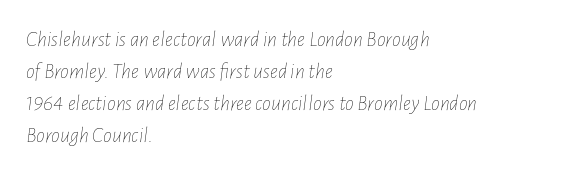
{"italic": "yes", "lean": "right", "slant_degrees": 7, "bold": "no", "underline": "no", "align": "left", "line_spacing": "normal", "line_spacing_ratio": 1.46, "letter_spacing": "normal", "letter_spacing_em": 0.0, "glyph_px": 22}
